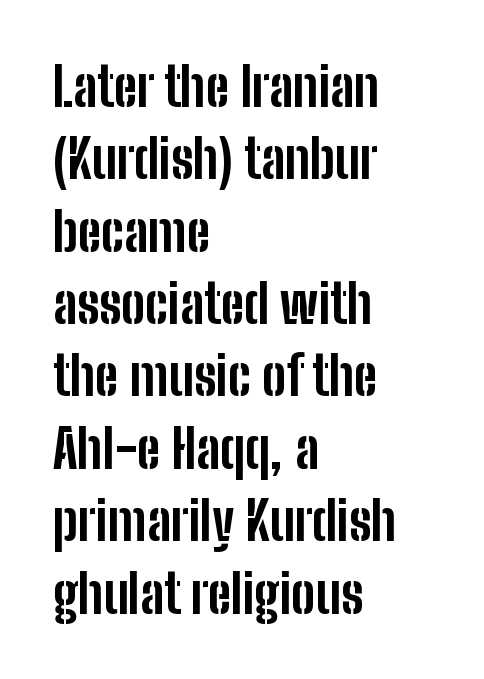
The image shows 54 px bold, condensed sans-serif type, upright; set left-aligned, normal line spacing (1.34x), normal letter spacing, not underlined; low stroke contrast and a medium x-height.
